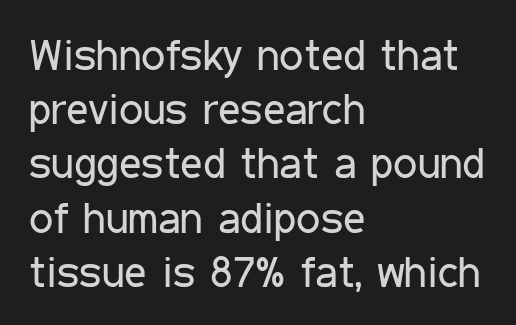
Stroke terminals: plain, sans-serif. Posture: upright roman. Weight: regular or lighter. Bare-footed words on every line. The designer left line spacing at the default. Do the characters align in a grid? No, the font is proportional.
